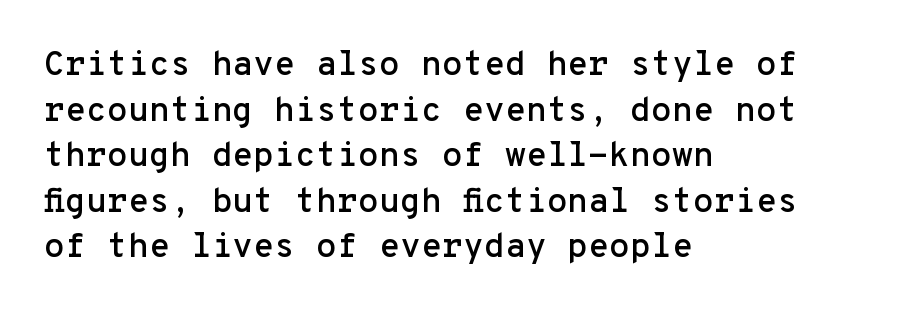
Q: Is the text italic (slanted)? A: No, it is upright.
Q: Is the typeface a serif or a sans-serif typeface? A: Sans-serif.
Q: Is the text underlined? A: No.
Q: How is the paragraph aligned? A: Left-aligned.
Q: Is the spacing between letters normal or unusually wide? A: Normal.
Q: Is the spacing between lines tight, normal or loose? A: Normal.
Q: Width (condensed, normal, or wide)? A: Normal.
Q: Stroke contrast? A: Low.
Q: x-height? A: Medium.
Q: Monospaced? A: Yes.
